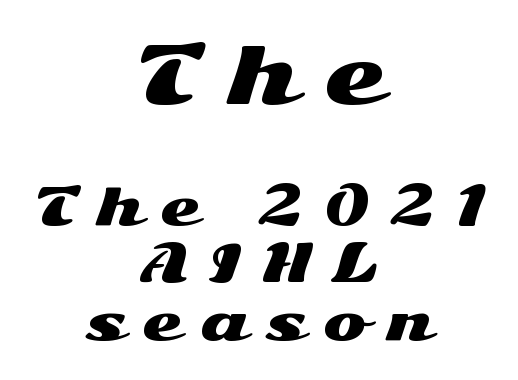
{"serif": "no", "width": "wide", "stroke_contrast": "medium", "x_height": "medium", "monospaced": "no", "underline": "no", "align": "center", "line_spacing": "tight", "line_spacing_ratio": 1.1, "letter_spacing": "wide", "letter_spacing_em": 0.35, "larger_block": "first", "size_ratio": 1.5, "glyph_px": 78}
